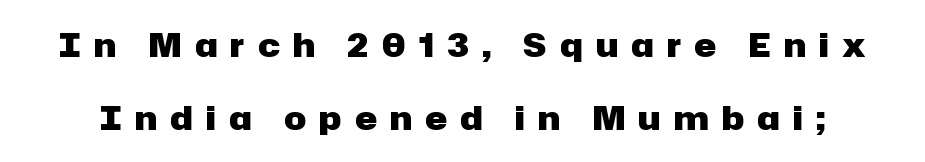
The rendering uses a bold face; every stroke is thick and dark. Characters follow at a spacing far wider than the type designer built in. Line spacing here is loose. This rendering features lettering with no underline. This sample has the flowing, uneven cadence of proportional lettering.
